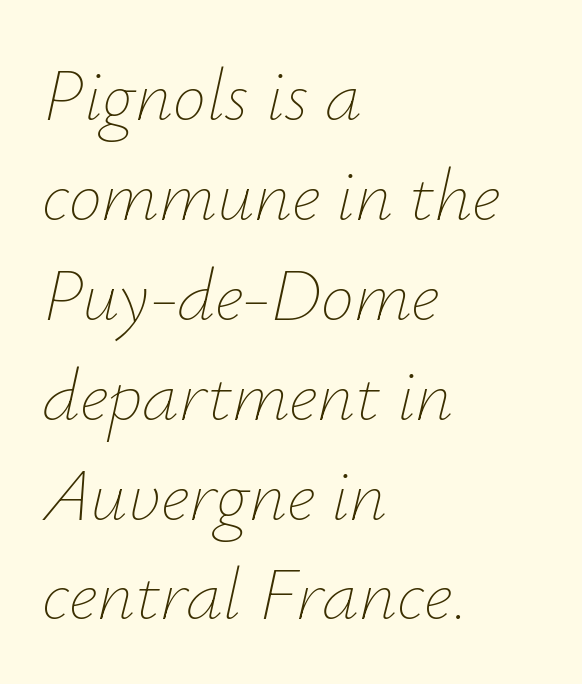
Q: Is the text bold? A: No.
Q: Is the text italic (slanted)? A: Yes, it leans right by about 12 degrees.
Q: Is the text underlined? A: No.
Q: How is the paragraph aligned? A: Left-aligned.
Q: Is the spacing between letters normal or unusually wide? A: Normal.
Q: Is the spacing between lines tight, normal or loose? A: Normal.
Q: Width (condensed, normal, or wide)? A: Normal.
Q: Stroke contrast? A: Low.
Q: x-height? A: Small.
Q: Monospaced? A: No.
